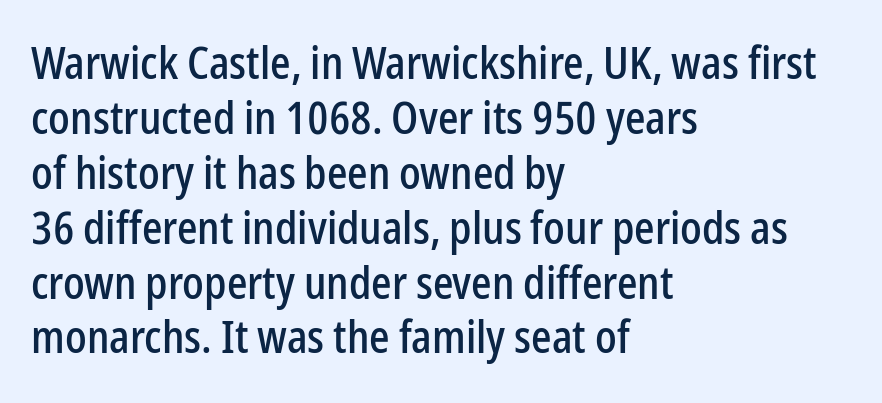
Q: Is the text italic (slanted)? A: No, it is upright.
Q: Is the typeface a serif or a sans-serif typeface? A: Sans-serif.
Q: Is the text underlined? A: No.
Q: How is the paragraph aligned? A: Left-aligned.
Q: Is the spacing between letters normal or unusually wide? A: Normal.
Q: Width (condensed, normal, or wide)? A: Condensed.
Q: Stroke contrast? A: Low.
Q: x-height? A: Medium.
Q: Monospaced? A: No.
